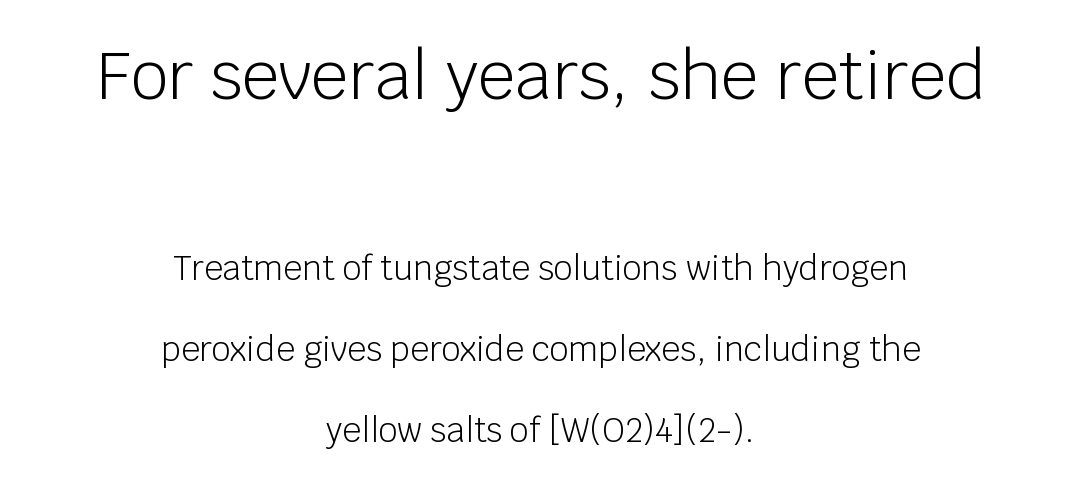
{"serif": "no", "italic": "no", "bold": "no", "weight": "light", "width": "normal", "stroke_contrast": "low", "x_height": "large", "monospaced": "no", "underline": "no", "align": "center", "line_spacing": "loose", "line_spacing_ratio": 2.45, "letter_spacing": "normal", "letter_spacing_em": 0.0, "larger_block": "first", "size_ratio": 2.0, "glyph_px": 66}
